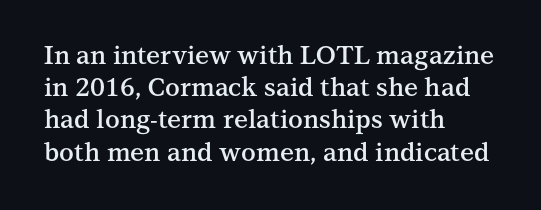
The image shows 25 px text type, upright; set left-aligned, normal line spacing (1.29x), normal letter spacing, not underlined.
